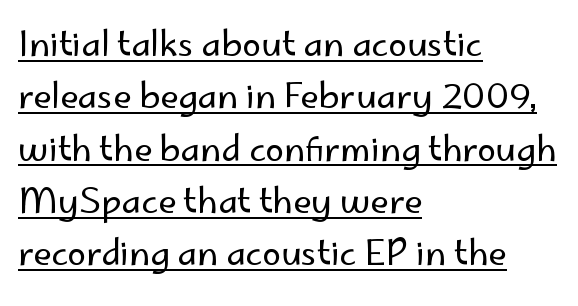
A typesetter would call this proportional, since set widths differ per character. Compared with a typical body face, this is equally light or lighter still. Notice how the passage keeps a crisp vertical edge on the left only. Posture: upright roman. The sample's only ornament is a line tracing under the words. Standard letterfit; no display-style spreading of the glyphs.
